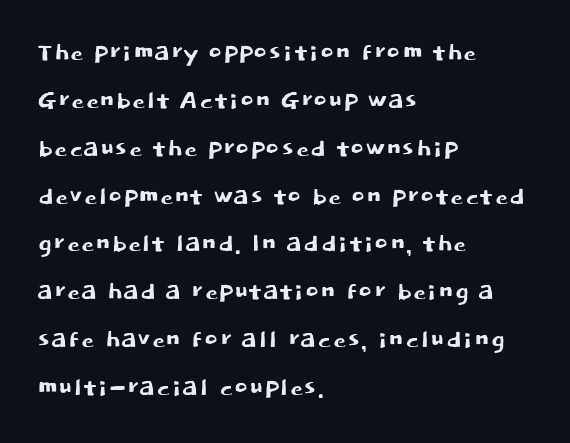
The horizontal fit of the characters is conventional and even. The typeface chosen for these lines omits serifs. These lines sit exactly where default settings would place them. Upright lettering throughout. This sample is left-justified, so line endings fall wherever the words run out.
